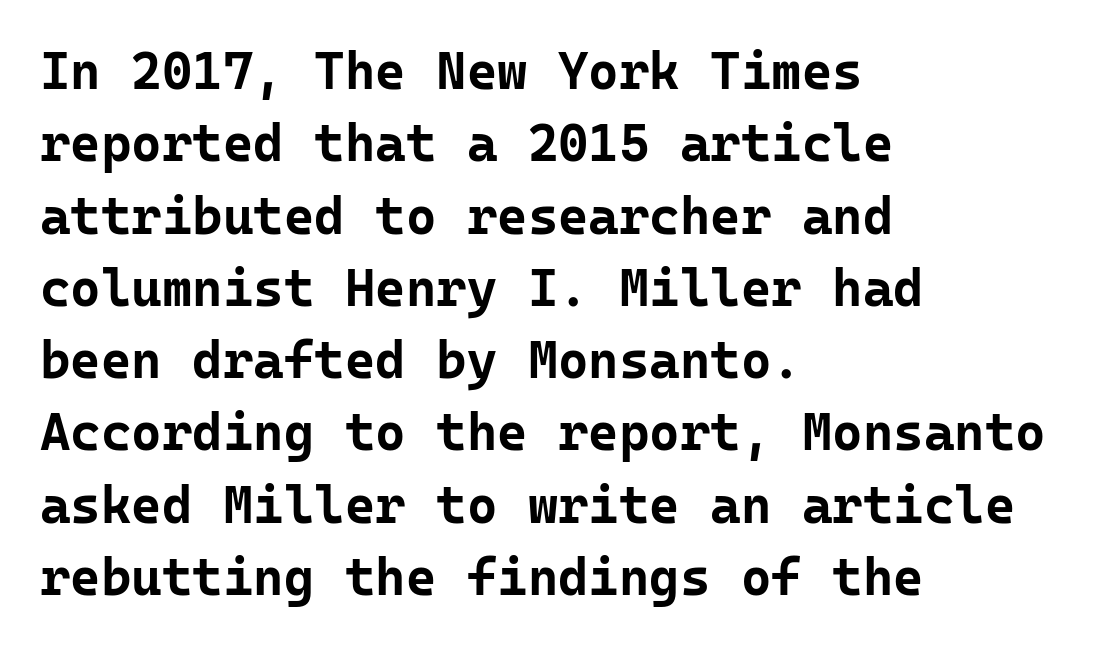
As a designer I'd log this as weight 700, bold. Do the characters align in a grid? Yes, the font is monospaced. You can tell it's not italic because the verticals are truly vertical. Honestly, the row spacing looks completely unremarkable. If you drew a ruler down the left edge, every line would touch it. Characters follow at the spacing the type designer built in.
